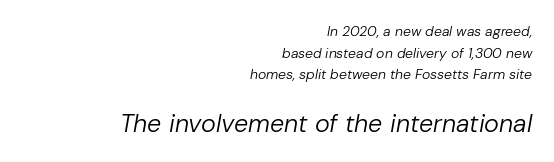
Q: Is the text bold? A: No.
Q: Is the text italic (slanted)? A: Yes, it leans right by about 10 degrees.
Q: Is the text underlined? A: No.
Q: How is the paragraph aligned? A: Right-aligned.
Q: Is the spacing between letters normal or unusually wide? A: Normal.
Q: Is the spacing between lines tight, normal or loose? A: Normal.
Q: Which block of text is set in a larger size, the first (top) or the second (bottom)? A: The second (bottom) one.
